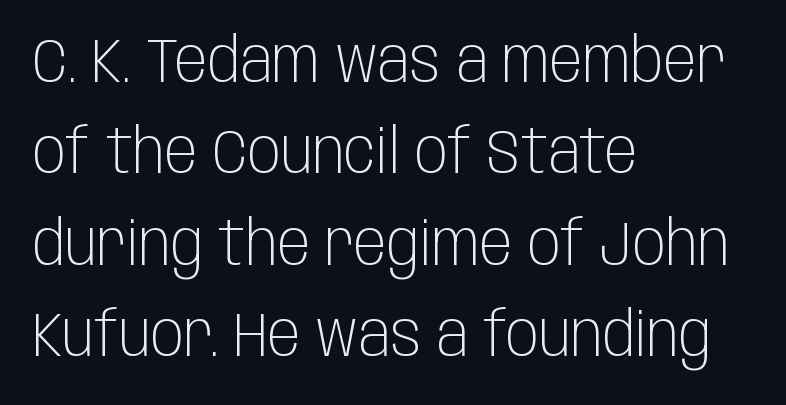
Q: Is the text bold? A: No.
Q: Is the text italic (slanted)? A: No, it is upright.
Q: Is the typeface a serif or a sans-serif typeface? A: Sans-serif.
Q: Is the text underlined? A: No.
Q: How is the paragraph aligned? A: Left-aligned.
Q: Is the spacing between letters normal or unusually wide? A: Normal.
Q: Is the spacing between lines tight, normal or loose? A: Normal.
Q: Width (condensed, normal, or wide)? A: Condensed.
Q: Stroke contrast? A: Low.
Q: x-height? A: Large.
Q: Monospaced? A: No.
